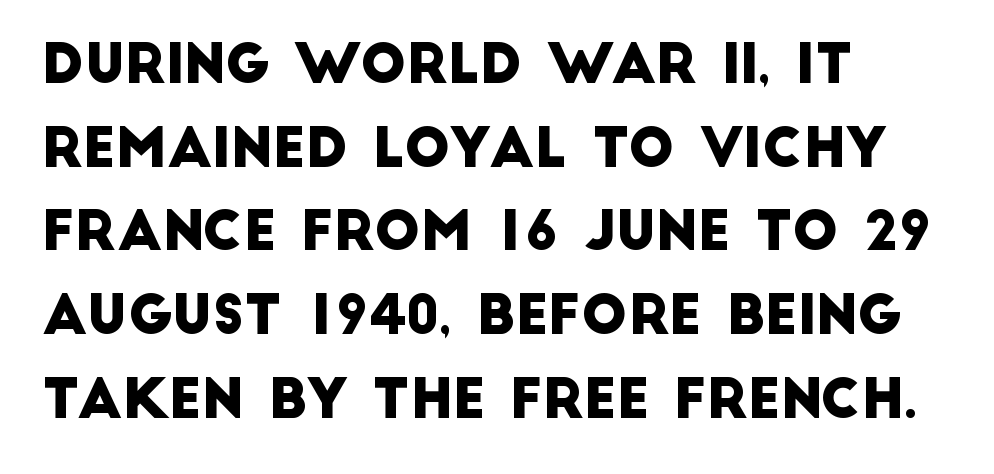
{"serif": "no", "width": "normal", "stroke_contrast": "low", "x_height": "large", "monospaced": "no", "underline": "no", "align": "left", "line_spacing": "normal", "line_spacing_ratio": 1.55, "letter_spacing": "normal", "letter_spacing_em": 0.0, "glyph_px": 54}
